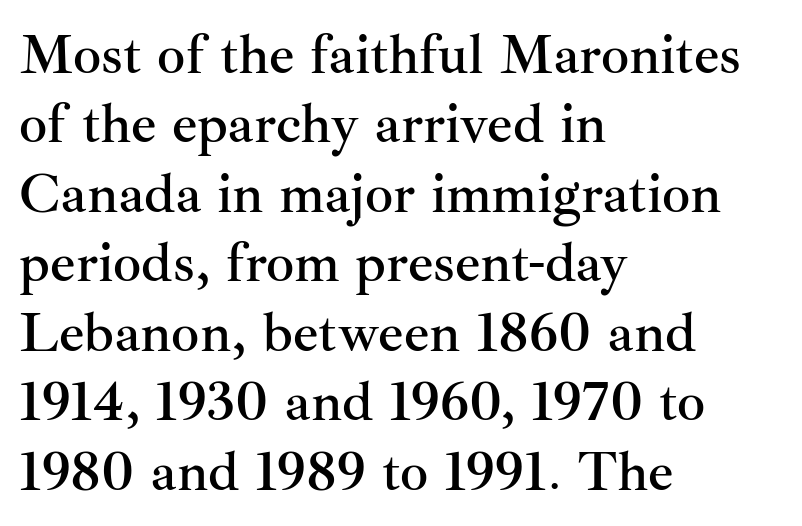
{"serif": "yes", "italic": "no", "width": "normal", "stroke_contrast": "medium", "x_height": "small", "monospaced": "no", "underline": "no", "align": "left", "line_spacing_ratio": 1.24, "letter_spacing": "normal", "letter_spacing_em": 0.0, "glyph_px": 56}
